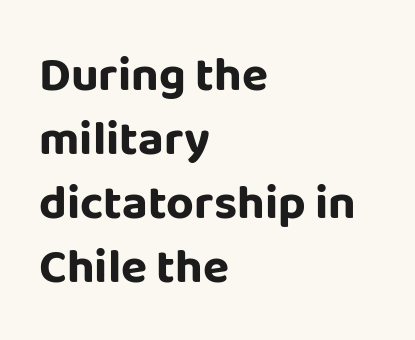
Nobody touched the tracking dial on this one. How would I describe the line gaps? Plain and ordinary. You'd pick this weight for a headline — it's a proper bold. Has an underline been added? It has not. Nope, no serifs anywhere on these letters.
